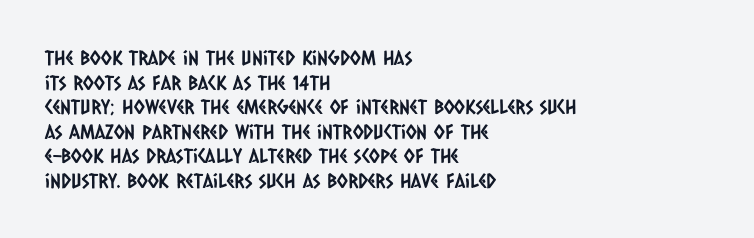
{"underline": "no", "align": "left", "line_spacing_ratio": 1.23, "letter_spacing": "normal", "letter_spacing_em": 0.0, "glyph_px": 20}
